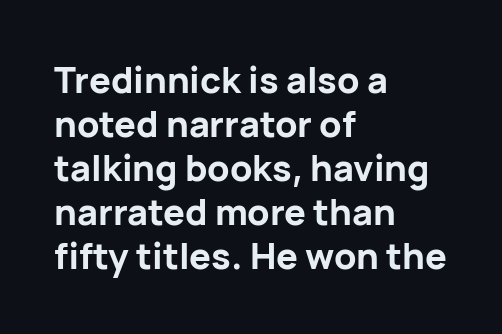
The image shows 36 px bold sans-serif type, upright; set left-aligned, line spacing 1.22x, normal letter spacing, not underlined; low stroke contrast and a medium x-height.
